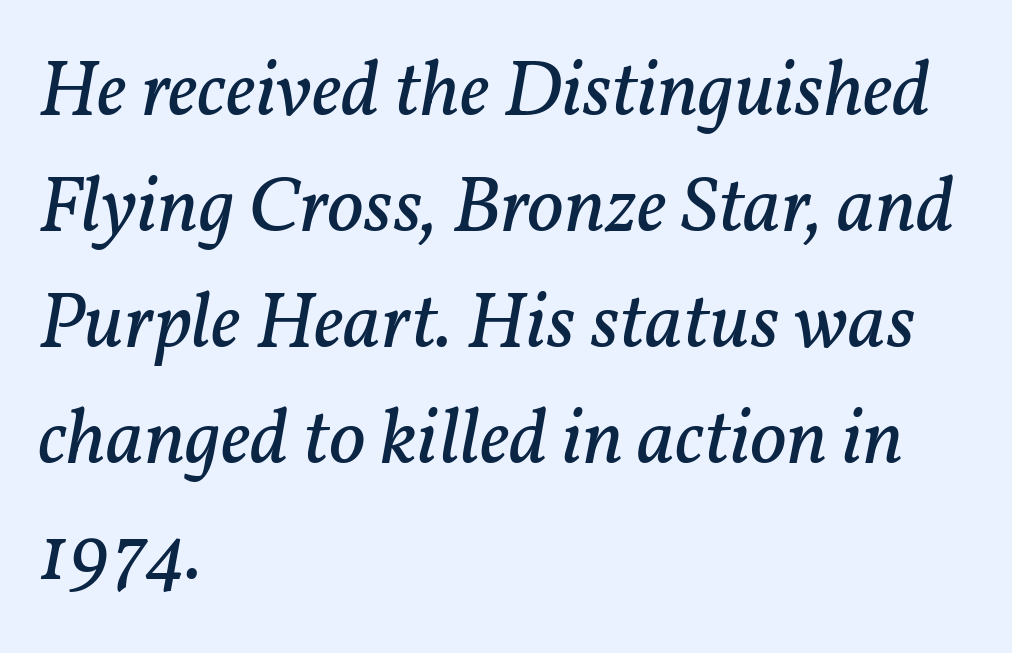
{"serif": "yes", "italic": "yes", "lean": "right", "slant_degrees": 11, "bold": "no", "weight": "regular", "width": "normal", "stroke_contrast": "low", "x_height": "medium", "monospaced": "no", "underline": "no", "align": "left", "line_spacing": "normal", "line_spacing_ratio": 1.45, "letter_spacing": "normal", "letter_spacing_em": 0.0, "glyph_px": 80}
